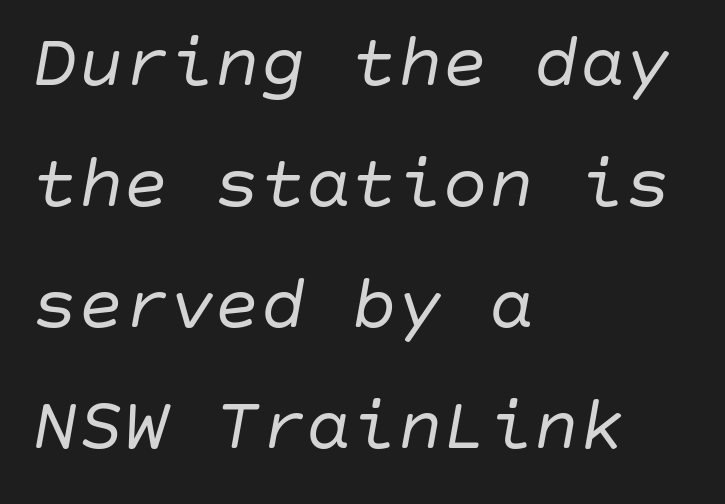
Compared with a typical body face, this is equally light or lighter still. Descenders are the only things crossing below the line. The rows are spaced the way most documents space them. The text block is weighted toward the left margin, trailing off unevenly rightward. The letters sit at their default tracking, neither squeezed nor spread. There's an unmistakable incline to the writing here.
